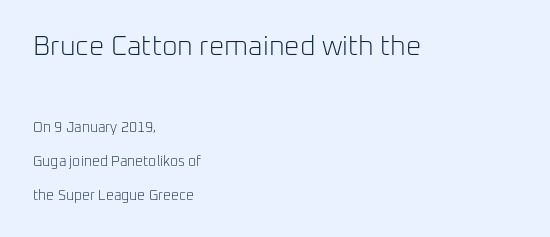
{"italic": "no", "bold": "no", "underline": "no", "align": "left", "line_spacing": "loose", "line_spacing_ratio": 2.43, "letter_spacing": "normal", "letter_spacing_em": 0.0, "larger_block": "first", "size_ratio": 1.93, "glyph_px": 27}
